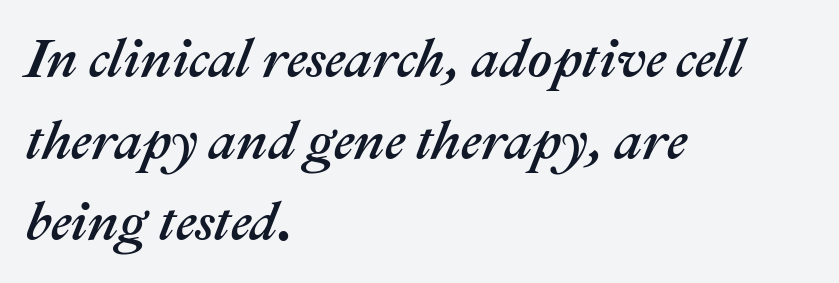
Q: Is the text italic (slanted)? A: Yes, it leans right by about 22 degrees.
Q: Is the text underlined? A: No.
Q: How is the paragraph aligned? A: Left-aligned.
Q: Is the spacing between letters normal or unusually wide? A: Normal.
Q: Is the spacing between lines tight, normal or loose? A: Normal.
Q: Width (condensed, normal, or wide)? A: Normal.
Q: Stroke contrast? A: Medium.
Q: x-height? A: Medium.
Q: Monospaced? A: No.
